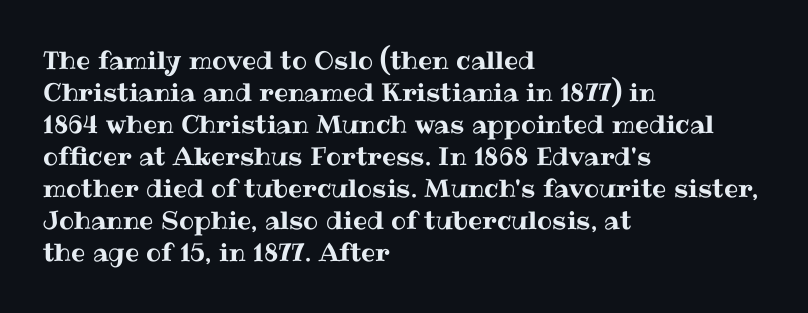
The image shows 25 px text type, upright; set left-aligned, normal line spacing (1.28x), normal letter spacing, not underlined.
